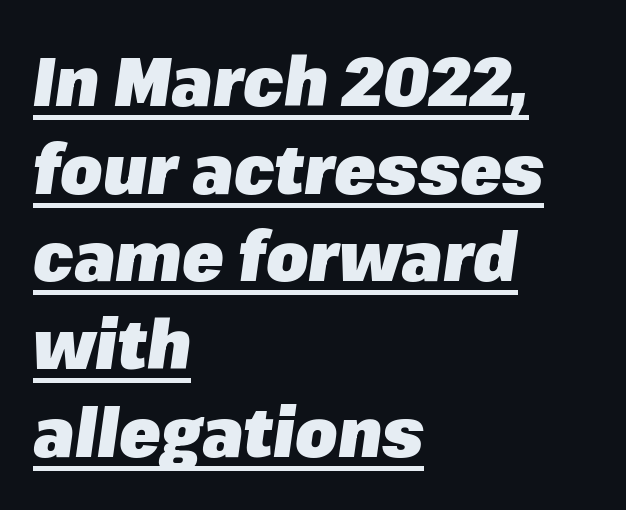
{"italic": "yes", "lean": "right", "slant_degrees": 8, "bold": "yes", "weight": "heavy", "width": "normal", "stroke_contrast": "low", "x_height": "medium", "monospaced": "no", "underline": "yes", "align": "left", "line_spacing": "normal", "line_spacing_ratio": 1.29, "letter_spacing": "normal", "letter_spacing_em": 0.0, "glyph_px": 68}
